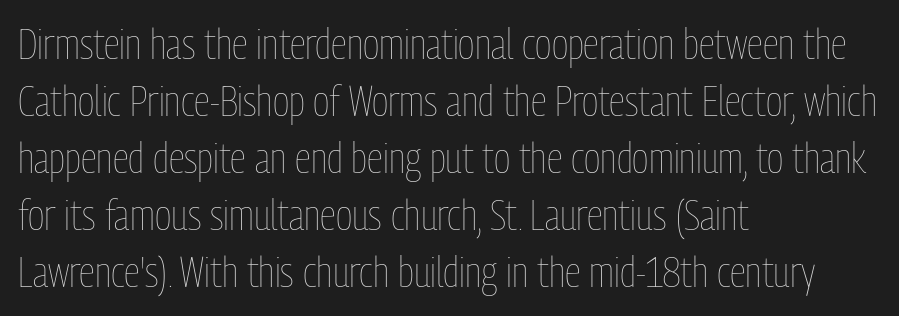
Nobody touched the tracking dial on this one. The gap between lines stays unmarked. These glyphs show unthickened strokes, regular width or finer. Leftover space on each line is placed entirely after the last word. The typography opts for an upright posture over an oblique one.
